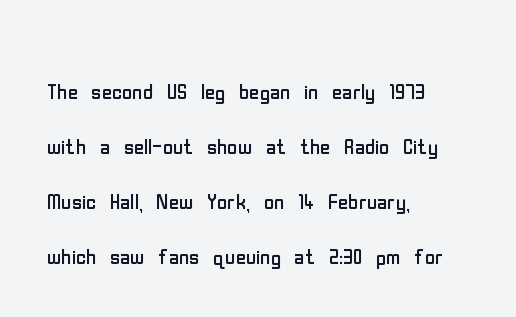
Descenders are the only things crossing below the line. Posture: straight, roman, zero tilt. The characters display no serif detailing; their extremities are plain. Words appear dense and cohesive because spacing is normal. The setting favours the left margin, as ordinary paragraphs usually do.
